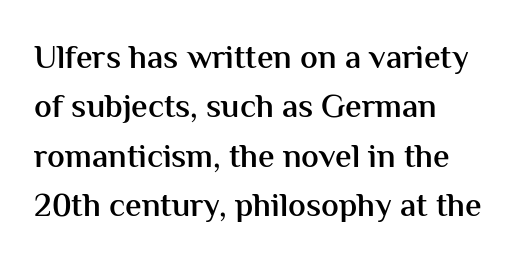
Q: Is the text bold? A: Semi-bold.
Q: Is the text italic (slanted)? A: No, it is upright.
Q: Is the typeface a serif or a sans-serif typeface? A: Sans-serif.
Q: Is the text underlined? A: No.
Q: How is the paragraph aligned? A: Left-aligned.
Q: Is the spacing between letters normal or unusually wide? A: Normal.
Q: Is the spacing between lines tight, normal or loose? A: Normal.
Q: Width (condensed, normal, or wide)? A: Normal.
Q: Stroke contrast? A: Medium.
Q: x-height? A: Medium.
Q: Monospaced? A: No.
